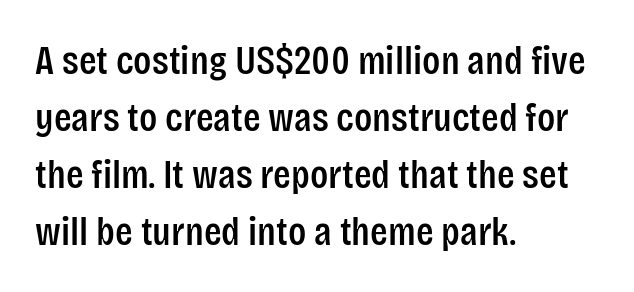
{"serif": "no", "italic": "no", "width": "condensed", "stroke_contrast": "low", "x_height": "large", "monospaced": "no", "underline": "no", "align": "left", "line_spacing": "normal", "line_spacing_ratio": 1.39, "letter_spacing": "normal", "letter_spacing_em": 0.0, "glyph_px": 41}
